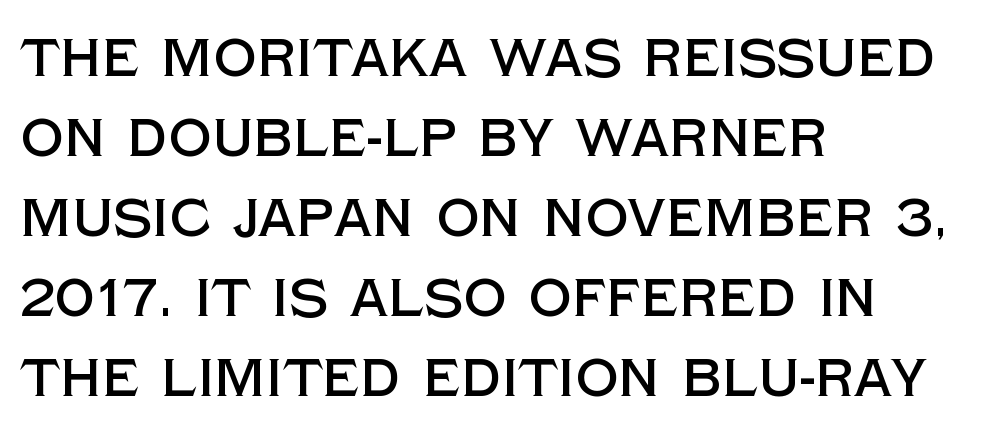
The image shows 54 px sans-serif type, upright; set left-aligned, normal line spacing (1.48x), normal letter spacing, not underlined; a large x-height.
